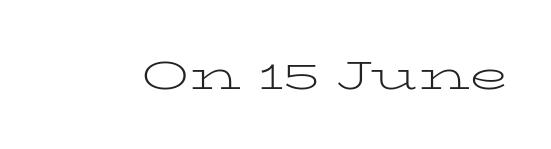
{"serif": "yes", "italic": "no", "bold": "no", "weight": "light", "width": "wide", "stroke_contrast": "low", "x_height": "medium", "monospaced": "no", "underline": "no", "letter_spacing": "normal", "letter_spacing_em": 0.0, "glyph_px": 40}
